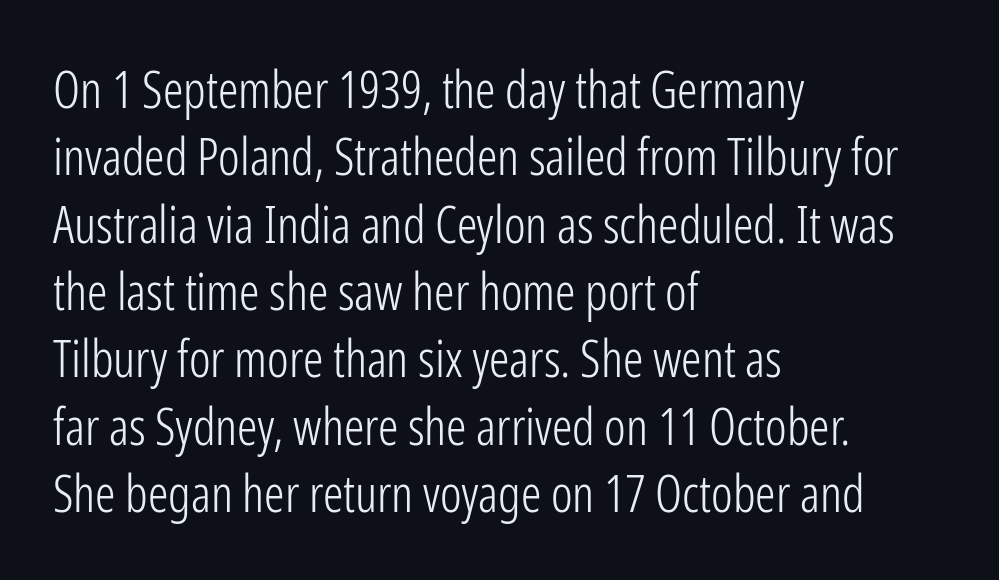
The image shows 51 px light, condensed sans-serif type, upright; set left-aligned, normal line spacing (1.32x), normal letter spacing, not underlined; low stroke contrast and a medium x-height.
